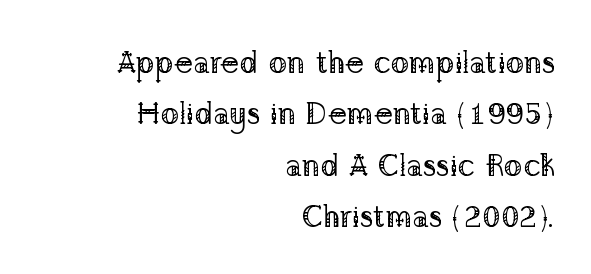
{"serif": "yes", "italic": "no", "bold": "no", "weight": "regular", "width": "normal", "stroke_contrast": "low", "x_height": "medium", "monospaced": "no", "underline": "no", "align": "right", "line_spacing": "normal", "line_spacing_ratio": 1.66, "letter_spacing": "normal", "letter_spacing_em": 0.0, "glyph_px": 31}
